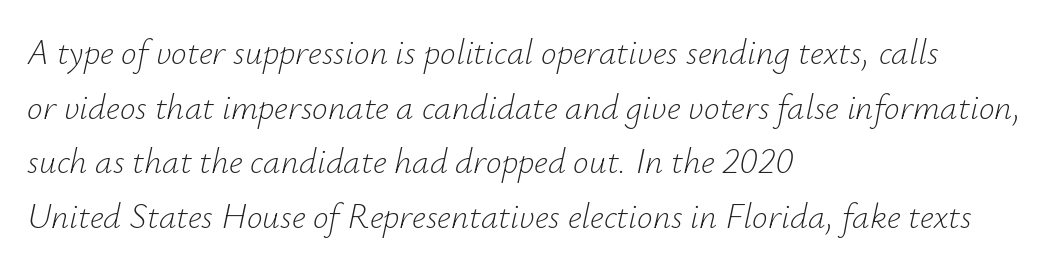
Q: Is the text bold? A: No.
Q: Is the text italic (slanted)? A: Yes, it leans right by about 12 degrees.
Q: Is the text underlined? A: No.
Q: How is the paragraph aligned? A: Left-aligned.
Q: Is the spacing between letters normal or unusually wide? A: Normal.
Q: Is the spacing between lines tight, normal or loose? A: Normal.
Q: Width (condensed, normal, or wide)? A: Normal.
Q: Stroke contrast? A: Low.
Q: x-height? A: Small.
Q: Monospaced? A: No.
